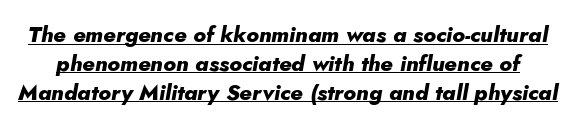
The image shows 22 px bold type, italic (leaning right); set normal line spacing (1.31x), normal letter spacing, underlined.
